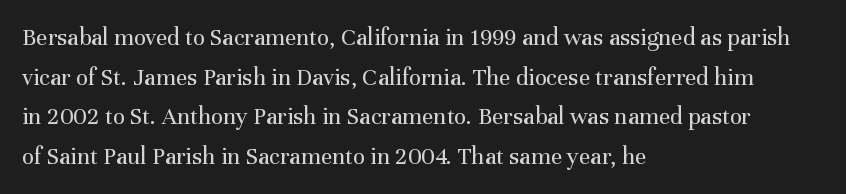
The image shows 25 px text type, upright; set left-aligned, normal line spacing (1.59x), normal letter spacing, not underlined.
